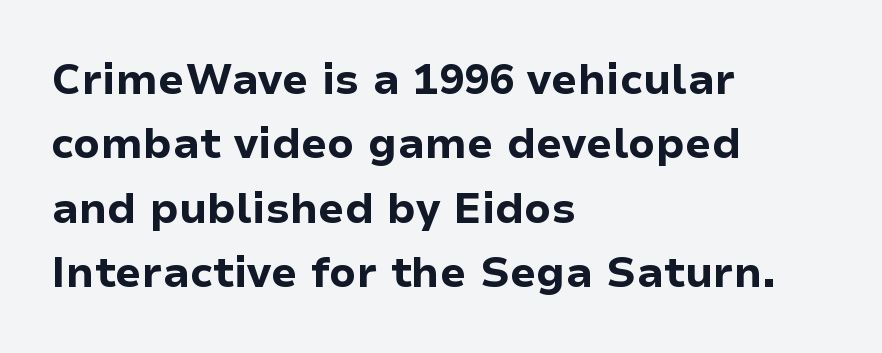
{"serif": "no", "italic": "no", "bold": "yes", "weight": "bold", "width": "normal", "stroke_contrast": "low", "x_height": "medium", "monospaced": "no", "underline": "no", "align": "left", "line_spacing": "normal", "line_spacing_ratio": 1.53, "letter_spacing": "normal", "letter_spacing_em": 0.0, "glyph_px": 42}
